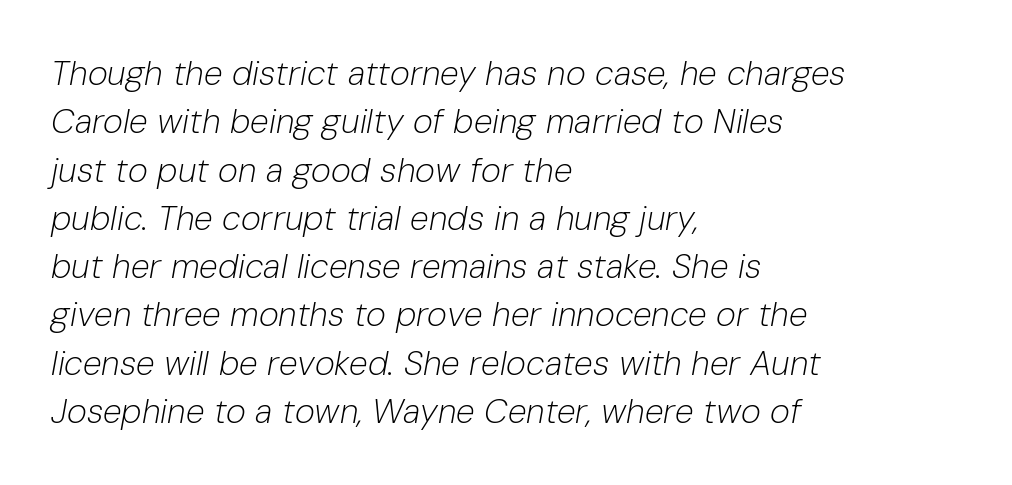
The typography opts for an oblique posture over an upright one. The rendering anchors every line to the left-hand side. Tracking here is standard; glyphs follow each other at the usual distance. Spacing verdict: proportional, widths tailored to each character. The designer left line spacing at the default. Any mark beneath the type? The region is blank.
